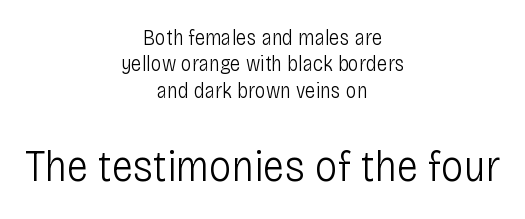
Q: Is the text bold? A: No.
Q: Is the text italic (slanted)? A: No, it is upright.
Q: Is the typeface a serif or a sans-serif typeface? A: Sans-serif.
Q: Is the text underlined? A: No.
Q: How is the paragraph aligned? A: Centered.
Q: Is the spacing between letters normal or unusually wide? A: Normal.
Q: Which block of text is set in a larger size, the first (top) or the second (bottom)? A: The second (bottom) one.
Q: Width (condensed, normal, or wide)? A: Condensed.
Q: Stroke contrast? A: Low.
Q: x-height? A: Large.
Q: Monospaced? A: No.
